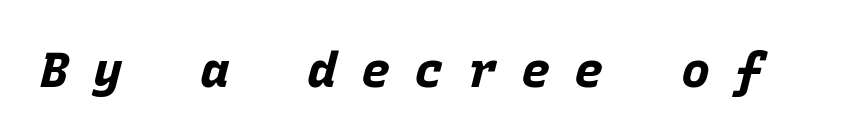
{"italic": "yes", "lean": "right", "slant_degrees": 15, "bold": "yes", "weight": "bold", "width": "normal", "stroke_contrast": "low", "x_height": "large", "monospaced": "yes", "underline": "no", "letter_spacing": "wide", "letter_spacing_em": 0.49, "glyph_px": 49}
